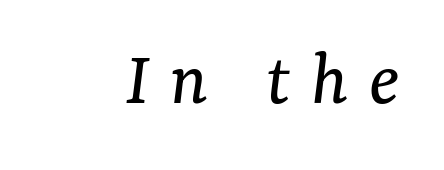
Q: Is the text bold? A: No.
Q: Is the text italic (slanted)? A: Yes, it leans right by about 7 degrees.
Q: Is the typeface a serif or a sans-serif typeface? A: Serif.
Q: Is the text underlined? A: No.
Q: Is the spacing between letters normal or unusually wide? A: Unusually wide.
Q: Width (condensed, normal, or wide)? A: Normal.
Q: Stroke contrast? A: Medium.
Q: x-height? A: Medium.
Q: Monospaced? A: No.
